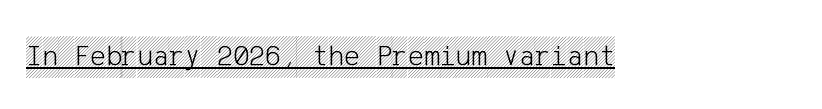
The image shows 30 px condensed type, upright; set normal letter spacing, underlined; a large x-height.
